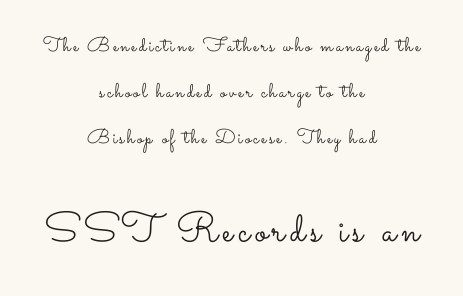
{"bold": "no", "weight": "light", "width": "wide", "stroke_contrast": "low", "x_height": "small", "monospaced": "no", "underline": "no", "align": "center", "line_spacing": "loose", "line_spacing_ratio": 2.29, "larger_block": "second", "size_ratio": 2.05, "glyph_px": 41}
